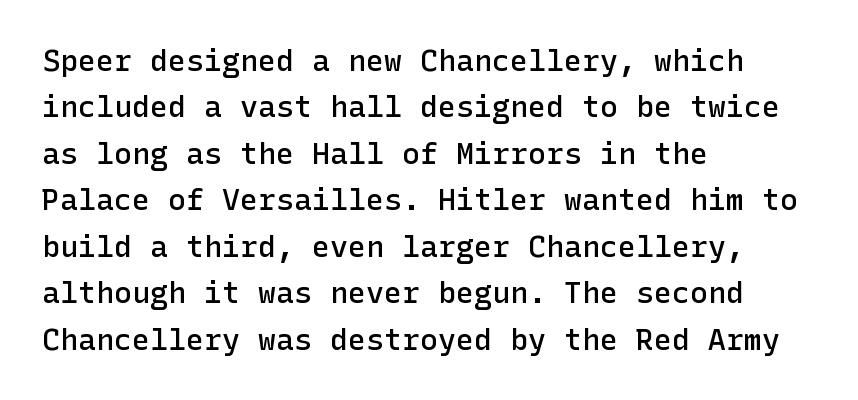
When letters stand straight like this, we call the style roman or upright. Inter-character spacing is left at the font's built-in metrics. Reading down the block, your eye returns to a fixed left position each line. Typesetter's note: demi weight, one step under bold.
